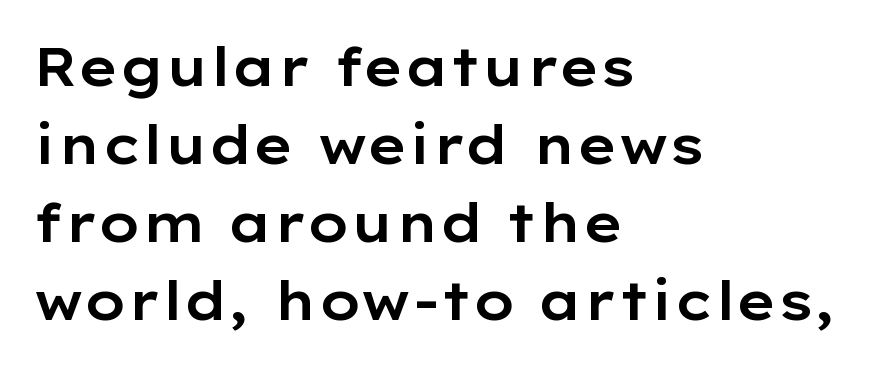
The type family on display is of the sans-serif kind. A typesetter would call this zero additional tracking. Glance below the letters and you will spot only blank space. This sample uses an upright cut, with every glyph sitting square on the baseline.
